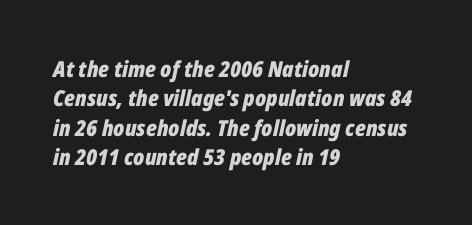
{"italic": "yes", "lean": "right", "slant_degrees": 12, "bold": "yes", "underline": "no", "align": "left", "line_spacing": "normal", "line_spacing_ratio": 1.33, "letter_spacing": "normal", "letter_spacing_em": 0.0, "glyph_px": 22}
